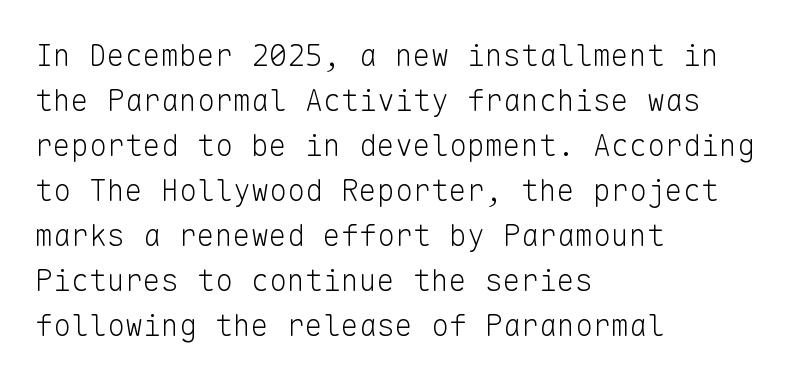
Q: Is the text bold? A: No.
Q: Is the text italic (slanted)? A: No, it is upright.
Q: Is the typeface a serif or a sans-serif typeface? A: Sans-serif.
Q: Is the text underlined? A: No.
Q: How is the paragraph aligned? A: Left-aligned.
Q: Is the spacing between letters normal or unusually wide? A: Normal.
Q: Is the spacing between lines tight, normal or loose? A: Normal.
Q: Width (condensed, normal, or wide)? A: Normal.
Q: Stroke contrast? A: Low.
Q: x-height? A: Medium.
Q: Monospaced? A: Yes.
